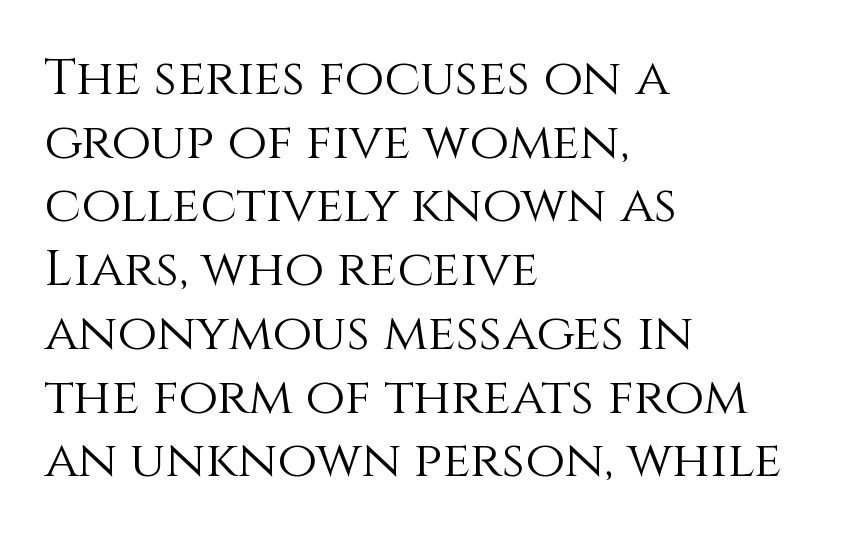
The image shows 51 px light type, upright; set left-aligned, normal line spacing (1.25x), normal letter spacing, not underlined; medium stroke contrast and a large x-height.
